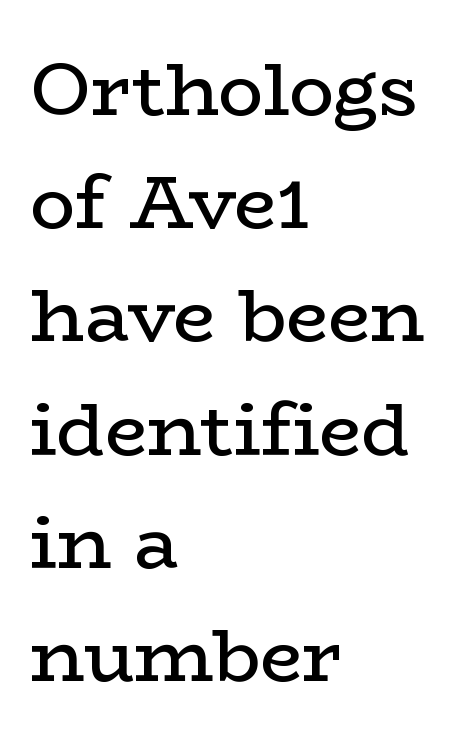
Rule under the text: the space is simply empty. The font is comparable to plain body text, perhaps lighter. Proportional: the letters do not fall into vertical columns. This sample is left-justified, so line endings fall wherever the words run out.
